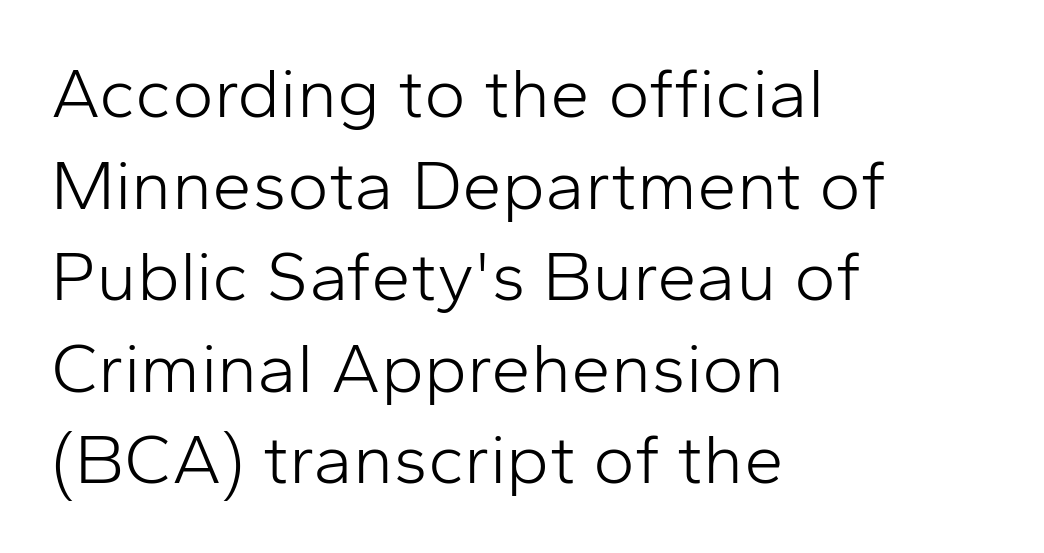
A classic flush-left, rag-right setting is used for this passage. Does extra space separate the letters? No, they use regular spacing. Does the lettering tilt? It doesn't — this is upright. Unlike a traditional serif, this face leaves its strokes unadorned. A light-to-regular cut is what we see here.
